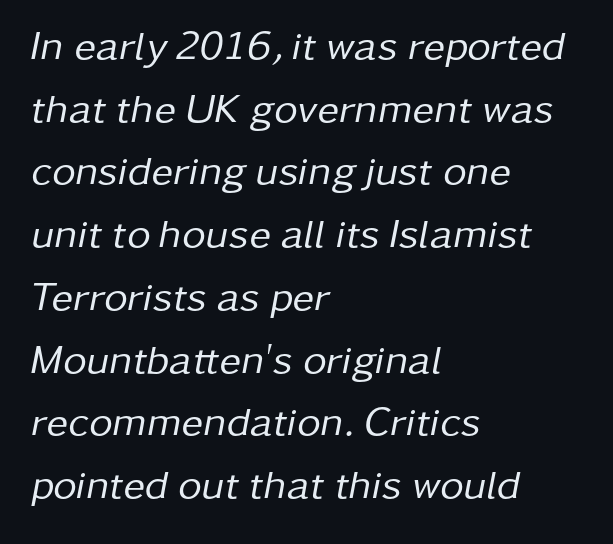
Q: Is the text bold? A: No.
Q: Is the text italic (slanted)? A: Yes, it leans right by about 11 degrees.
Q: Is the text underlined? A: No.
Q: How is the paragraph aligned? A: Left-aligned.
Q: Is the spacing between letters normal or unusually wide? A: Normal.
Q: Is the spacing between lines tight, normal or loose? A: Normal.
Q: Width (condensed, normal, or wide)? A: Normal.
Q: Stroke contrast? A: Low.
Q: x-height? A: Medium.
Q: Monospaced? A: No.
